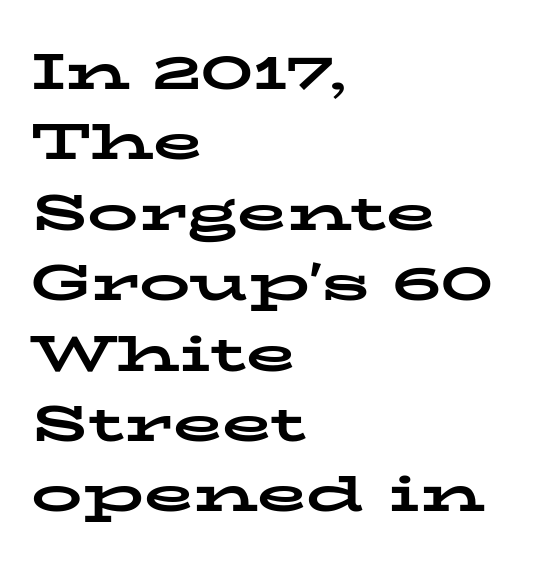
Letters rest on an invisible, unmarked baseline. The characters display serif detailing at their extremities. The rendering uses natural spacing where letterforms have individual widths. The rendering keeps characters at their native spacing. Evenly set lines give the paragraph a standard silhouette. You'd pick this weight for a headline — it's a proper bold.
